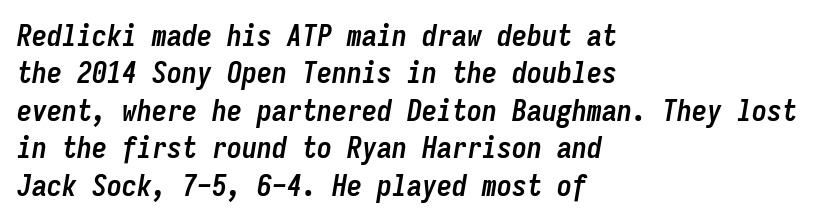
Q: Is the text bold? A: Yes.
Q: Is the text italic (slanted)? A: Yes, it leans right by about 9 degrees.
Q: Is the text underlined? A: No.
Q: How is the paragraph aligned? A: Left-aligned.
Q: Is the spacing between letters normal or unusually wide? A: Normal.
Q: Is the spacing between lines tight, normal or loose? A: Normal.
Q: Width (condensed, normal, or wide)? A: Condensed.
Q: Stroke contrast? A: Low.
Q: x-height? A: Medium.
Q: Monospaced? A: Yes.
